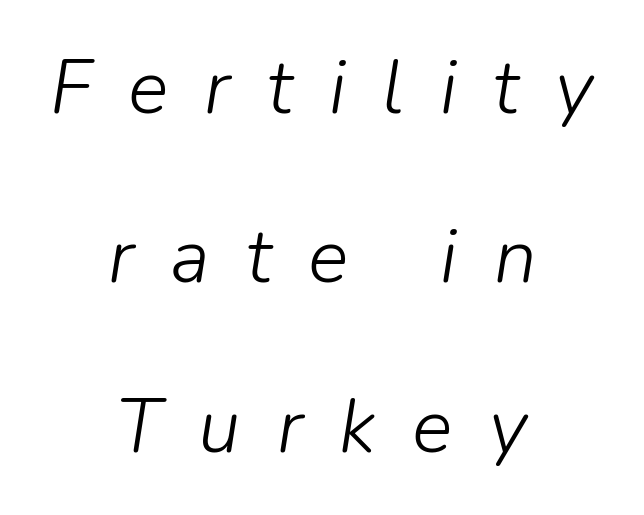
Q: Is the text bold? A: No.
Q: Is the text italic (slanted)? A: Yes, it leans right by about 9 degrees.
Q: Is the text underlined? A: No.
Q: How is the paragraph aligned? A: Centered.
Q: Is the spacing between letters normal or unusually wide? A: Unusually wide.
Q: Is the spacing between lines tight, normal or loose? A: Loose.
Q: Width (condensed, normal, or wide)? A: Normal.
Q: Stroke contrast? A: Low.
Q: x-height? A: Medium.
Q: Monospaced? A: No.
